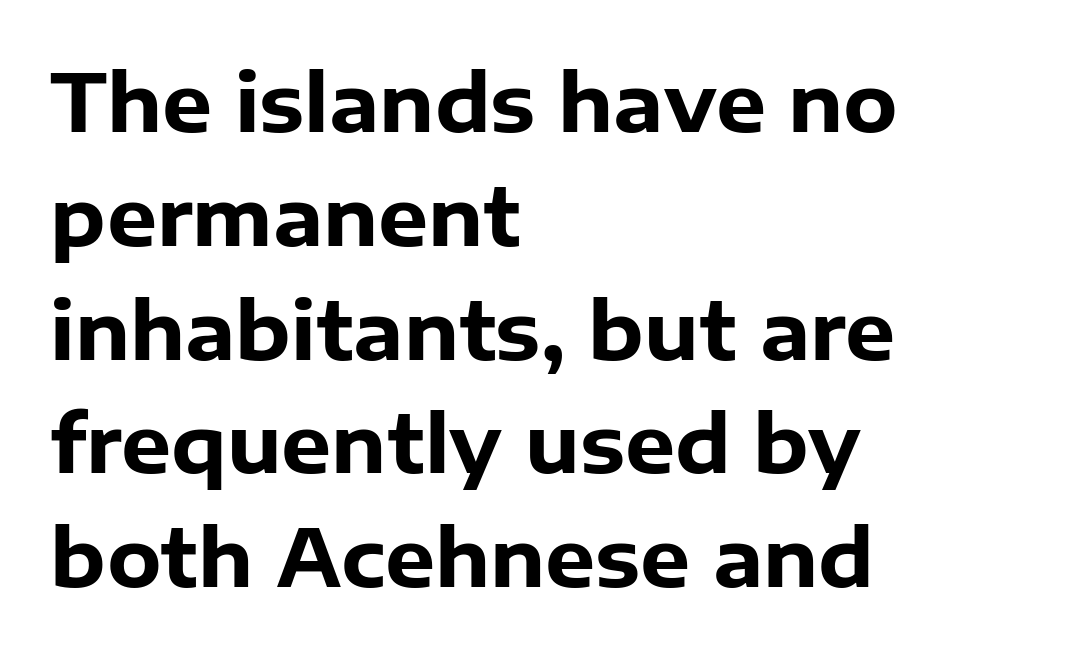
The rendering shows plain stroke endings on the letterforms — a sans-serif design. Layout note: lines flush left. Italic: no, the glyphs are upright roman. Compared with an ordinary text face, these strokes are far heavier — a full bold. Spacing verdict: proportional, widths tailored to each character. You could call the tracking neutral — neither tight nor loose.
